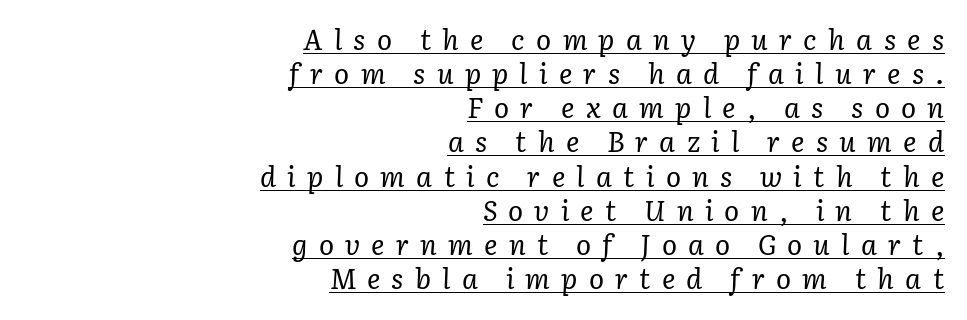
Q: Is the text bold? A: No.
Q: Is the text italic (slanted)? A: Yes, it leans right by about 3 degrees.
Q: Is the typeface a serif or a sans-serif typeface? A: Serif.
Q: Is the text underlined? A: Yes.
Q: How is the paragraph aligned? A: Right-aligned.
Q: Is the spacing between letters normal or unusually wide? A: Unusually wide.
Q: Width (condensed, normal, or wide)? A: Normal.
Q: Stroke contrast? A: Low.
Q: x-height? A: Medium.
Q: Monospaced? A: No.
